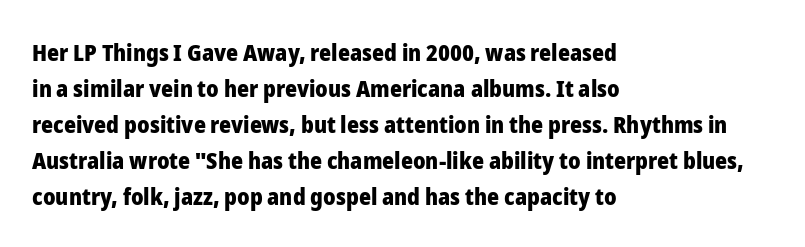
The image shows 23 px bold type, upright; set left-aligned, normal line spacing (1.57x), normal letter spacing, not underlined.
